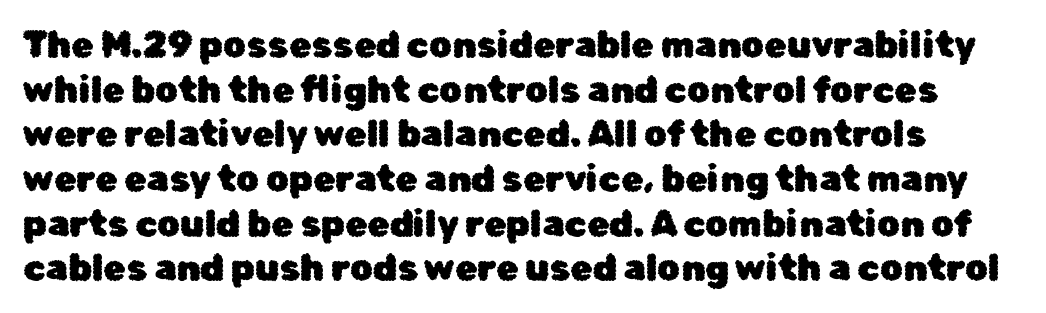
The letters sit at their default tracking, neither squeezed nor spread. No feet cap the strokes, marking this as sans-serif type. The words here are not underlined. The letters advance in unequal steps, a hallmark of proportional type.
